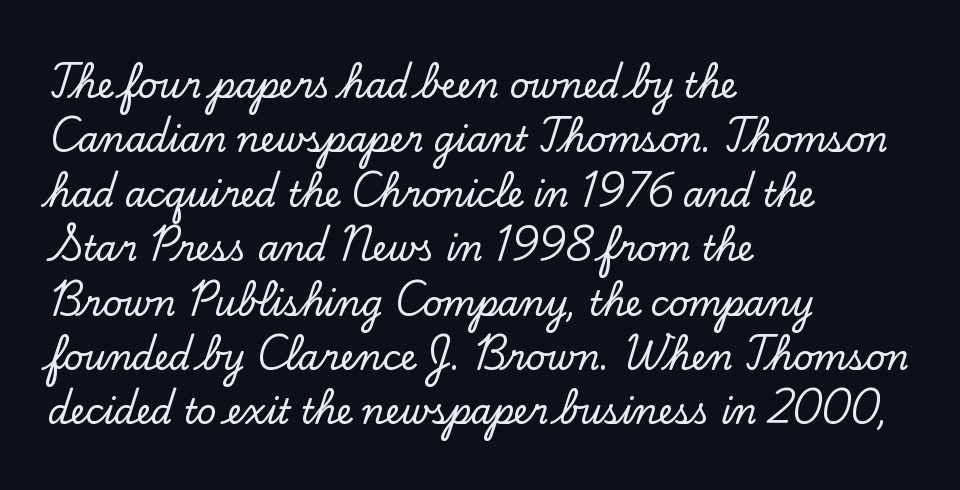
{"serif": "yes", "width": "normal", "stroke_contrast": "low", "x_height": "small", "monospaced": "no", "underline": "no", "align": "left", "line_spacing": "normal", "line_spacing_ratio": 1.6, "letter_spacing": "normal", "letter_spacing_em": 0.0, "glyph_px": 34}
